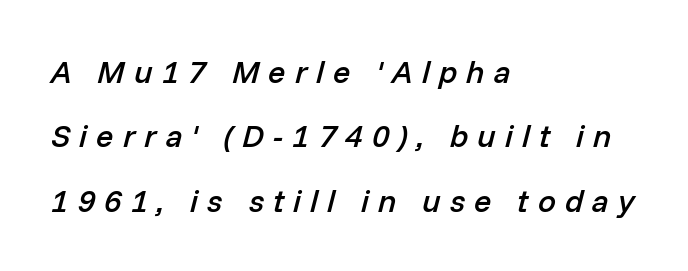
These lines are set flush left with a ragged right edge. Each row of text sits above clean, open space. The specimen reads as italic at a glance. These words are printed semibold, heavier than regular yet not bold. The gaps between neighbouring characters are conspicuously large. Leading: increased.
